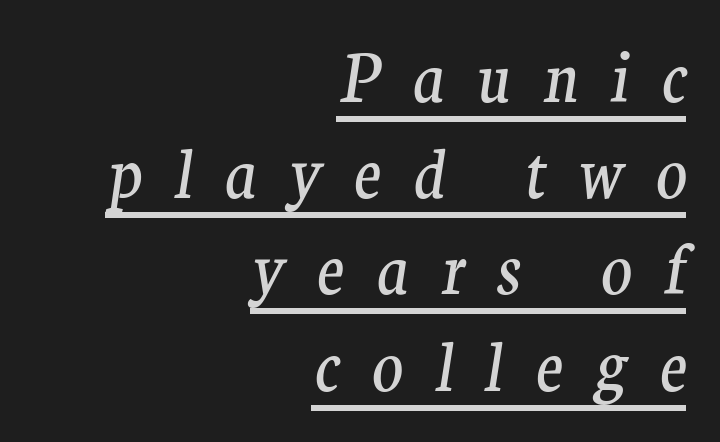
{"serif": "yes", "italic": "yes", "lean": "right", "slant_degrees": 9, "bold": "no", "weight": "regular", "width": "normal", "stroke_contrast": "medium", "x_height": "medium", "monospaced": "no", "underline": "yes", "align": "right", "line_spacing": "normal", "line_spacing_ratio": 1.48, "letter_spacing": "wide", "letter_spacing_em": 0.49, "glyph_px": 65}
